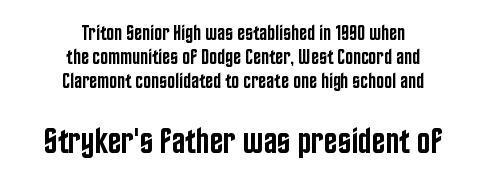
The glyphs are unaccompanied by any horizontal stroke below them. Between one letter and the next there's only the usual sliver of space. Alignment: centered. Spacing verdict: proportional, widths tailored to each character. The second block has been scaled up relative to the first. The font's upright variant was chosen for this text.
